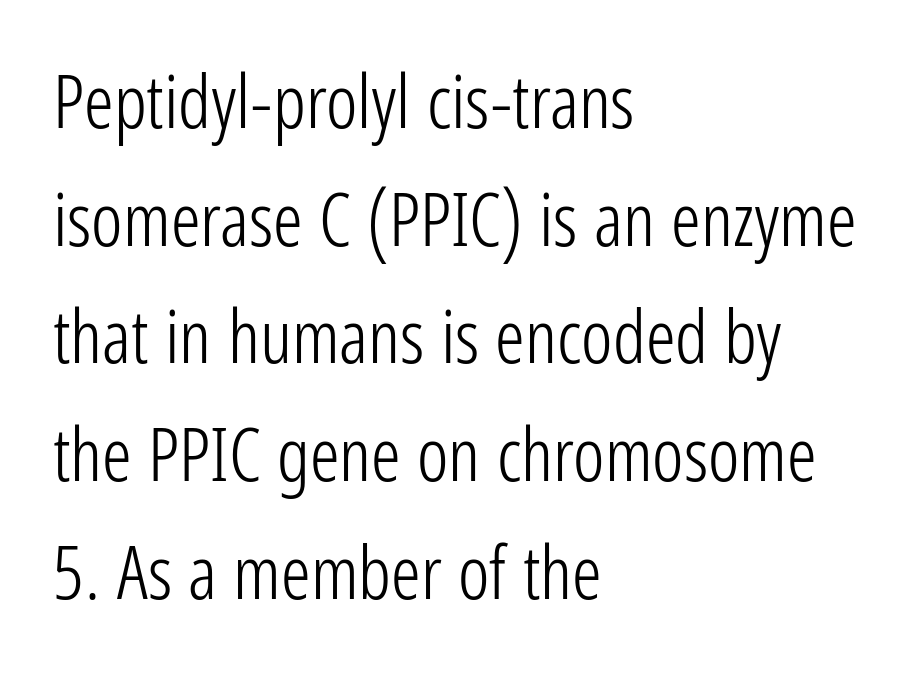
The image shows 74 px light, condensed sans-serif type, upright; set left-aligned, normal line spacing (1.59x), normal letter spacing, not underlined; low stroke contrast and a medium x-height.
